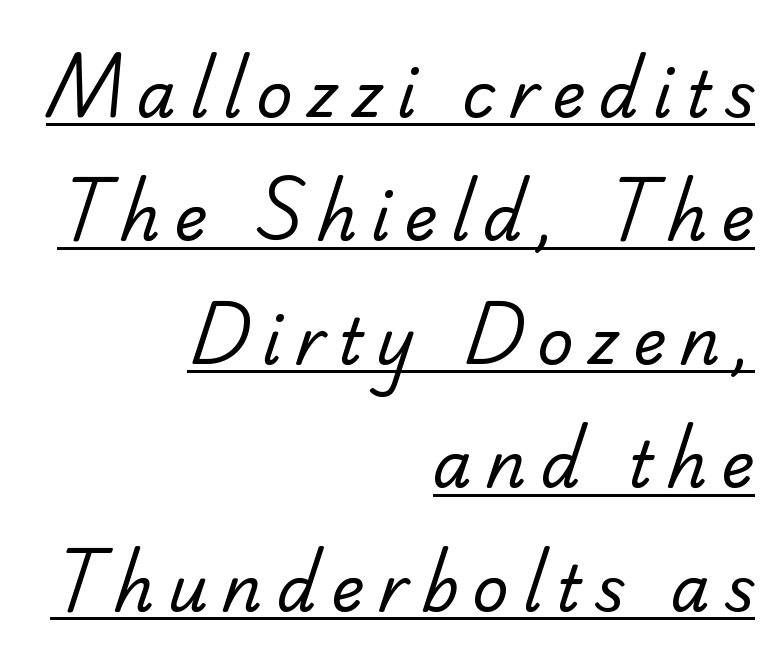
The image shows 63 px regular-weight serif type; set right-aligned, loose line spacing (1.96x), unusually wide letter spacing (+0.22 em), underlined; low stroke contrast and a small x-height.
